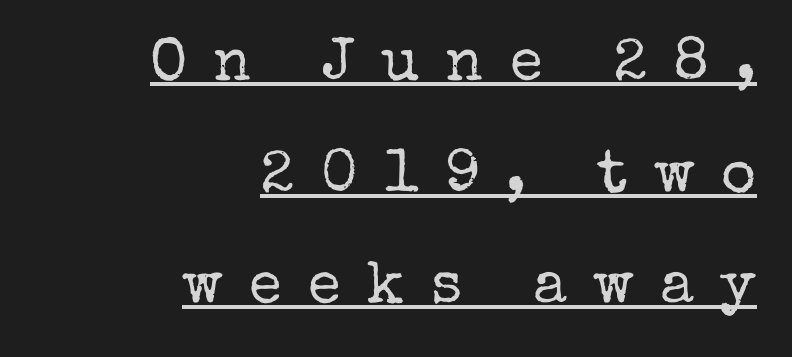
{"serif": "yes", "italic": "no", "bold": "no", "weight": "regular", "width": "normal", "stroke_contrast": "low", "x_height": "medium", "monospaced": "no", "underline": "yes", "align": "right", "line_spacing_ratio": 1.86, "letter_spacing": "wide", "letter_spacing_em": 0.44, "glyph_px": 60}
